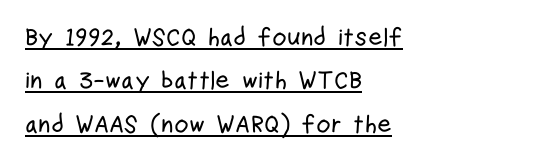
The rendering uses the underline text-decoration. Alignment: flush left. Default kerning and tracking; the words read as compact shapes. If you drew a line through each stem, it would be perfectly vertical.
